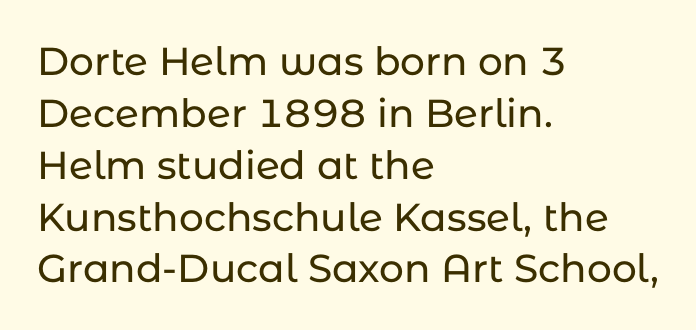
The image shows 39 px sans-serif type, upright; set left-aligned, normal line spacing (1.33x), normal letter spacing, not underlined; low stroke contrast and a medium x-height.
